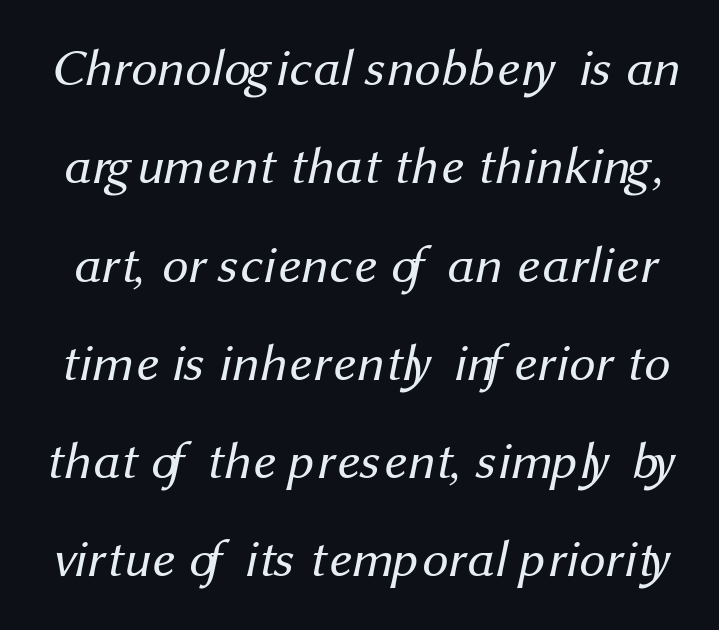
Q: Is the text bold? A: No.
Q: Is the typeface a serif or a sans-serif typeface? A: Sans-serif.
Q: Is the text underlined? A: No.
Q: Is the spacing between letters normal or unusually wide? A: Normal.
Q: Width (condensed, normal, or wide)? A: Normal.
Q: Stroke contrast? A: Medium.
Q: x-height? A: Medium.
Q: Monospaced? A: No.
